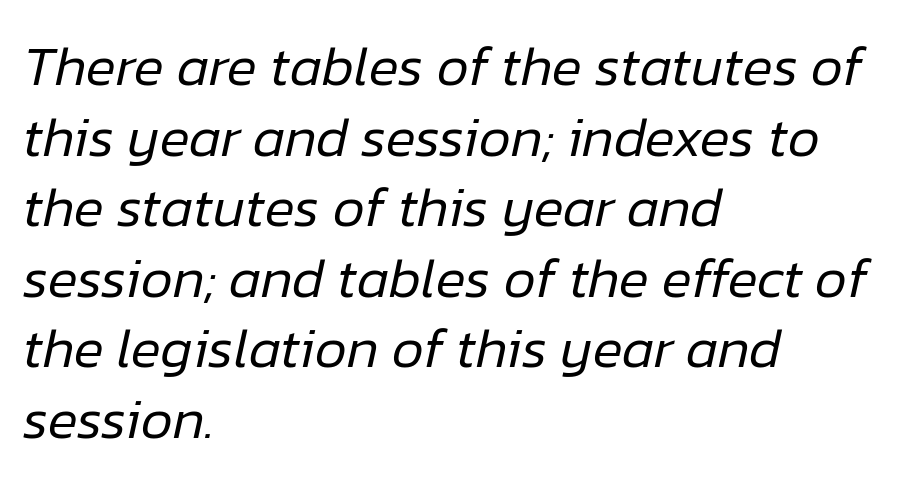
The passage shown is typed in a proportional face where columns would drift. The horizontal fit of the characters is conventional and even. Counters stay open thanks to moderate or lighter strokes. Students, observe: this is what conventionally led text looks like. Notice how the stems are inclined rather than vertical — that's the hallmark of italics. The specimen omits any rule beneath the text block's lines.
